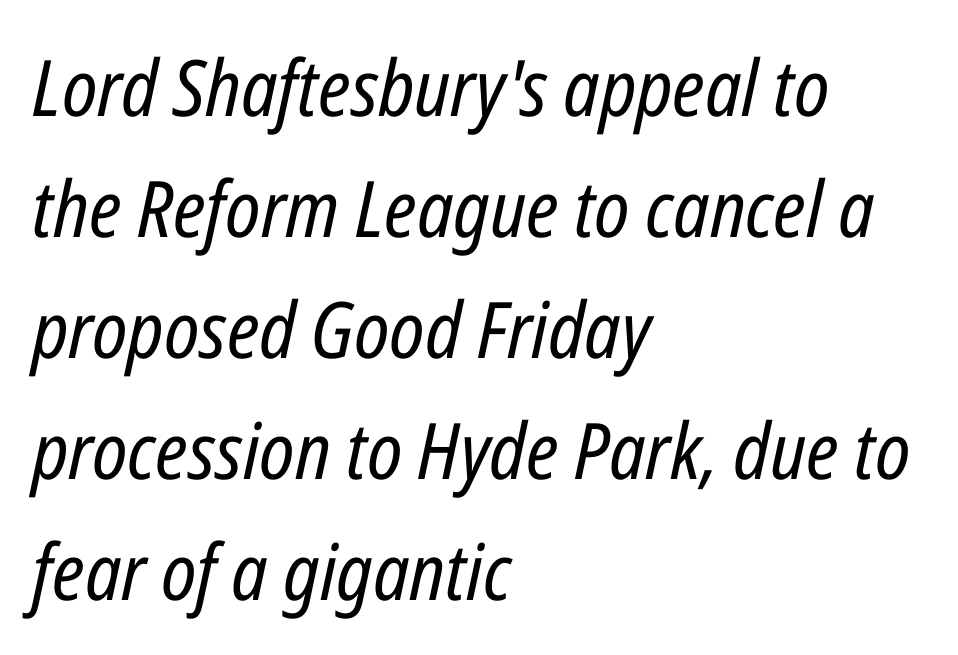
{"italic": "yes", "lean": "right", "slant_degrees": 12, "bold": "no", "weight": "regular", "width": "condensed", "stroke_contrast": "low", "x_height": "medium", "monospaced": "no", "underline": "no", "align": "left", "line_spacing": "normal", "line_spacing_ratio": 1.55, "letter_spacing": "normal", "letter_spacing_em": 0.0, "glyph_px": 78}
